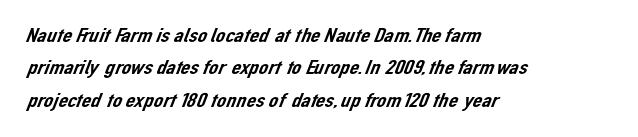
Q: Is the text underlined? A: No.
Q: How is the paragraph aligned? A: Left-aligned.
Q: Is the spacing between letters normal or unusually wide? A: Normal.
Q: Is the spacing between lines tight, normal or loose? A: Normal.
